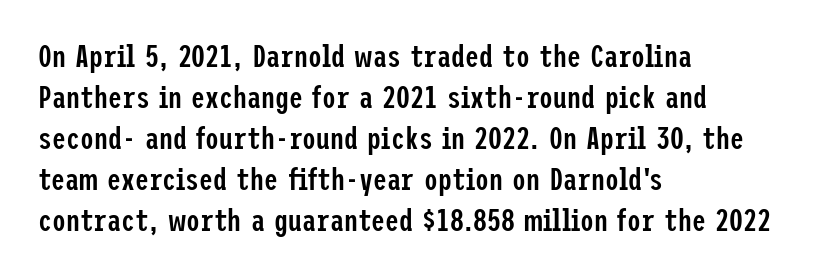
The image shows 31 px semibold, condensed sans-serif type, upright; set left-aligned, normal line spacing (1.32x), normal letter spacing, not underlined; low stroke contrast and a medium x-height.
